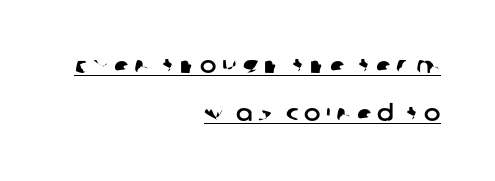
{"underline": "yes", "align": "right", "line_spacing": "loose", "line_spacing_ratio": 2.18, "letter_spacing": "wide", "letter_spacing_em": 0.25, "glyph_px": 22}
